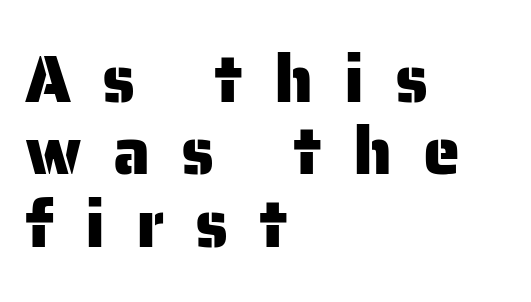
Q: Is the text italic (slanted)? A: No, it is upright.
Q: Is the typeface a serif or a sans-serif typeface? A: Sans-serif.
Q: Is the text underlined? A: No.
Q: How is the paragraph aligned? A: Left-aligned.
Q: Is the spacing between letters normal or unusually wide? A: Unusually wide.
Q: Is the spacing between lines tight, normal or loose? A: Tight.
Q: Width (condensed, normal, or wide)? A: Normal.
Q: Stroke contrast? A: Low.
Q: x-height? A: Medium.
Q: Monospaced? A: No.
